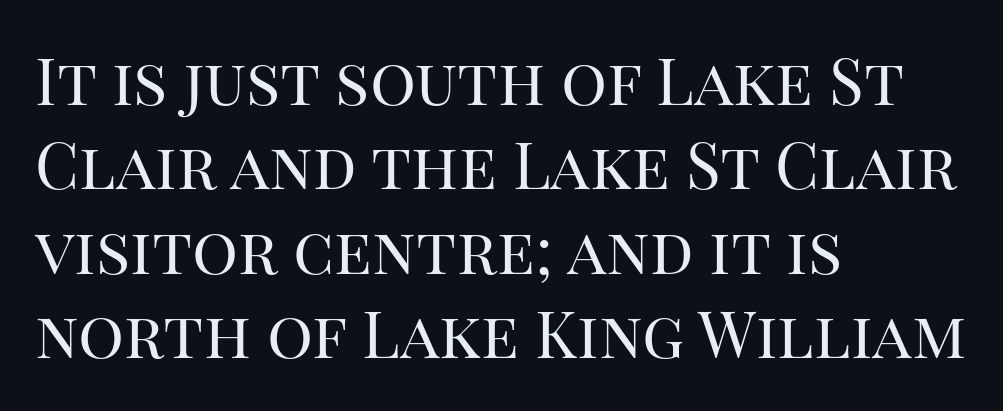
The image shows 64 px regular-weight serif type, upright; set left-aligned, normal line spacing (1.32x), normal letter spacing, not underlined; high stroke contrast and a large x-height.
